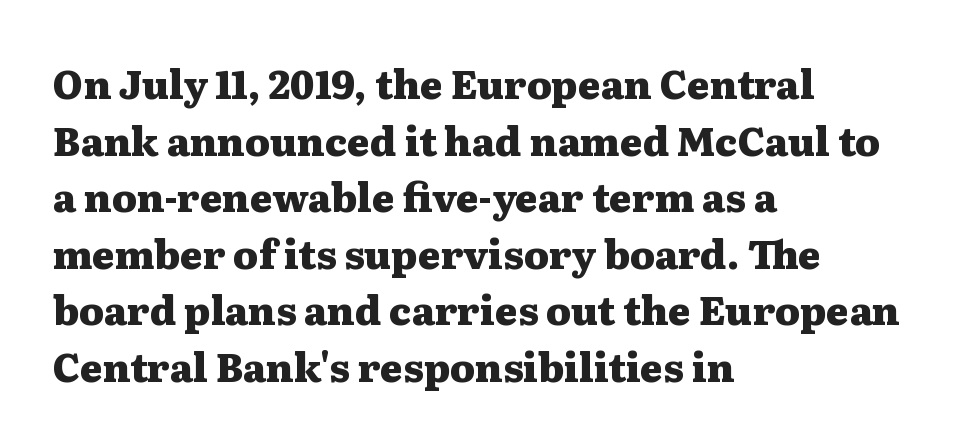
The image shows 39 px heavy, wide serif type, upright; set left-aligned, normal line spacing (1.45x), normal letter spacing, not underlined; medium stroke contrast and a medium x-height.
